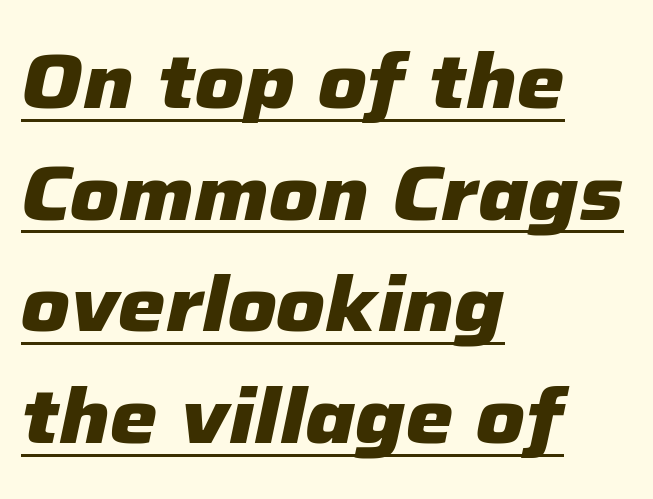
Underlined type. The paragraph shown leans on its left margin. Inter-character spacing is left at the font's built-in metrics. Italic? Definitely — the glyphs are oblique. Character widths vary here, with narrow letters taking less room than wide ones.
